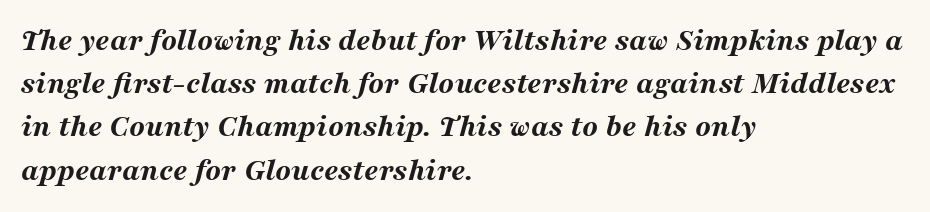
Q: Is the text bold? A: Yes.
Q: Is the text italic (slanted)? A: Yes, it leans right by about 16 degrees.
Q: Is the text underlined? A: No.
Q: How is the paragraph aligned? A: Left-aligned.
Q: Is the spacing between letters normal or unusually wide? A: Normal.
Q: Is the spacing between lines tight, normal or loose? A: Normal.
Q: Width (condensed, normal, or wide)? A: Wide.
Q: Stroke contrast? A: Medium.
Q: x-height? A: Medium.
Q: Monospaced? A: No.
